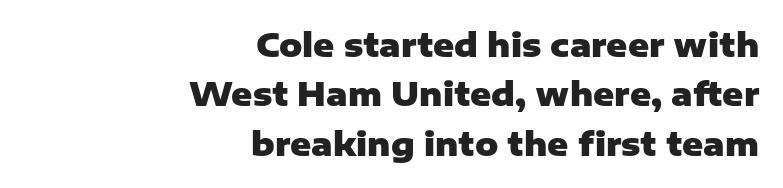
The image shows 32 px heavy sans-serif type, upright; set right-aligned, normal line spacing (1.54x), normal letter spacing, not underlined; low stroke contrast and a medium x-height.
